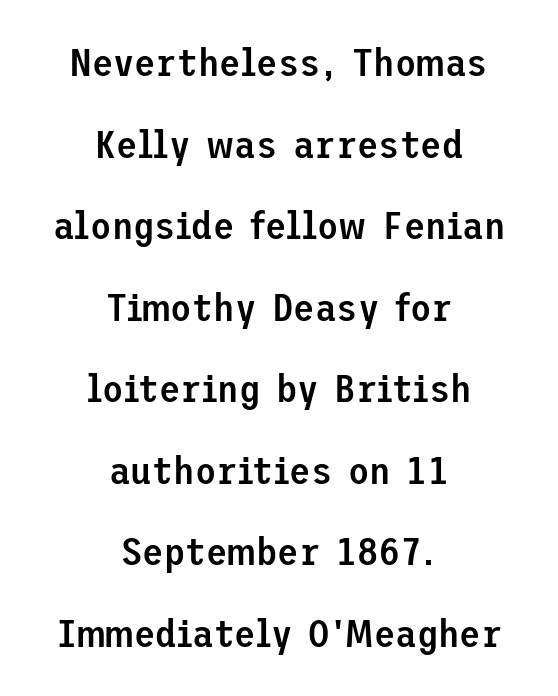
Q: Is the text bold? A: Semi-bold.
Q: Is the text italic (slanted)? A: No, it is upright.
Q: Is the typeface a serif or a sans-serif typeface? A: Sans-serif.
Q: Is the text underlined? A: No.
Q: How is the paragraph aligned? A: Centered.
Q: Is the spacing between letters normal or unusually wide? A: Normal.
Q: Is the spacing between lines tight, normal or loose? A: Loose.
Q: Width (condensed, normal, or wide)? A: Normal.
Q: Stroke contrast? A: Low.
Q: x-height? A: Medium.
